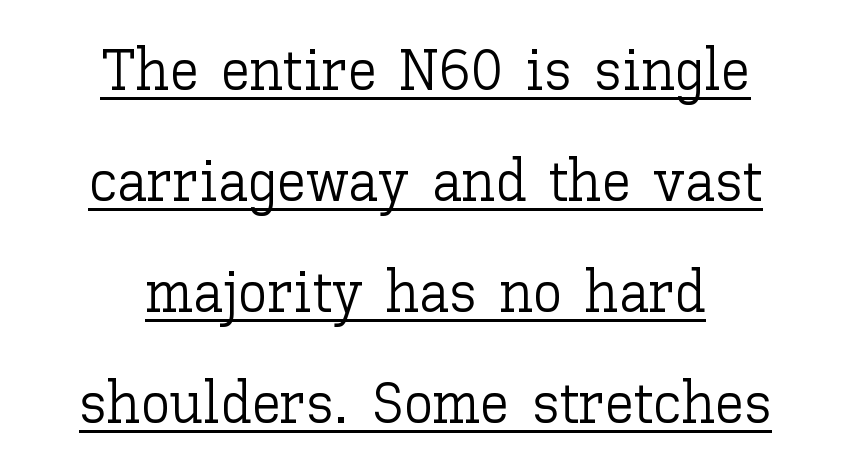
{"italic": "no", "bold": "no", "weight": "light", "width": "normal", "stroke_contrast": "low", "x_height": "medium", "monospaced": "no", "underline": "yes", "align": "center", "line_spacing_ratio": 1.88, "letter_spacing": "normal", "letter_spacing_em": 0.0, "glyph_px": 59}
